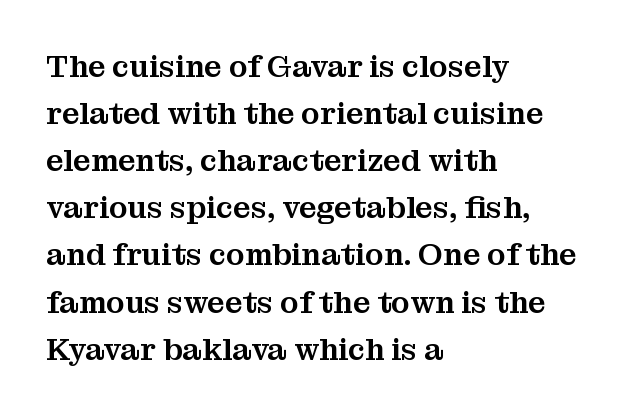
Q: Is the text italic (slanted)? A: No, it is upright.
Q: Is the typeface a serif or a sans-serif typeface? A: Serif.
Q: Is the text underlined? A: No.
Q: How is the paragraph aligned? A: Left-aligned.
Q: Is the spacing between letters normal or unusually wide? A: Normal.
Q: Is the spacing between lines tight, normal or loose? A: Normal.
Q: Width (condensed, normal, or wide)? A: Normal.
Q: Stroke contrast? A: Medium.
Q: x-height? A: Medium.
Q: Monospaced? A: No.
